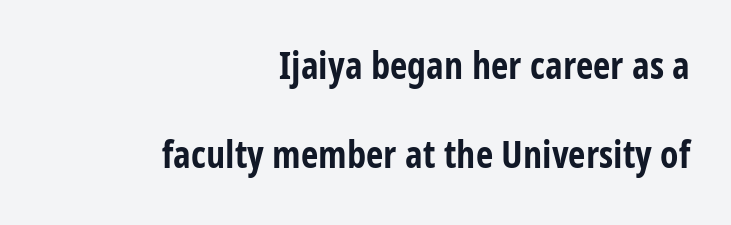
Q: Is the text bold? A: Yes.
Q: Is the text italic (slanted)? A: No, it is upright.
Q: Is the typeface a serif or a sans-serif typeface? A: Sans-serif.
Q: Is the text underlined? A: No.
Q: How is the paragraph aligned? A: Right-aligned.
Q: Is the spacing between letters normal or unusually wide? A: Normal.
Q: Is the spacing between lines tight, normal or loose? A: Loose.
Q: Width (condensed, normal, or wide)? A: Condensed.
Q: Stroke contrast? A: Low.
Q: x-height? A: Large.
Q: Monospaced? A: No.
